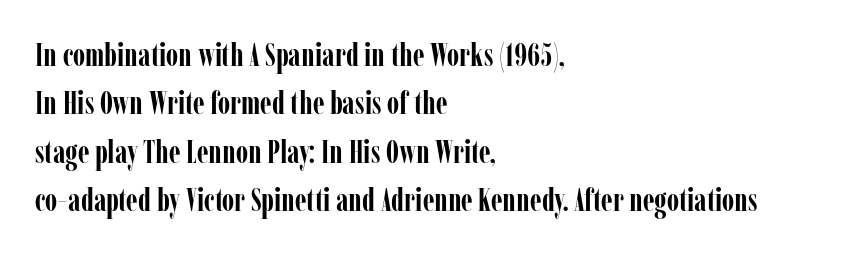
The image shows 32 px semibold, condensed serif type, upright; set left-aligned, normal line spacing (1.51x), normal letter spacing, not underlined; low stroke contrast and a medium x-height.
